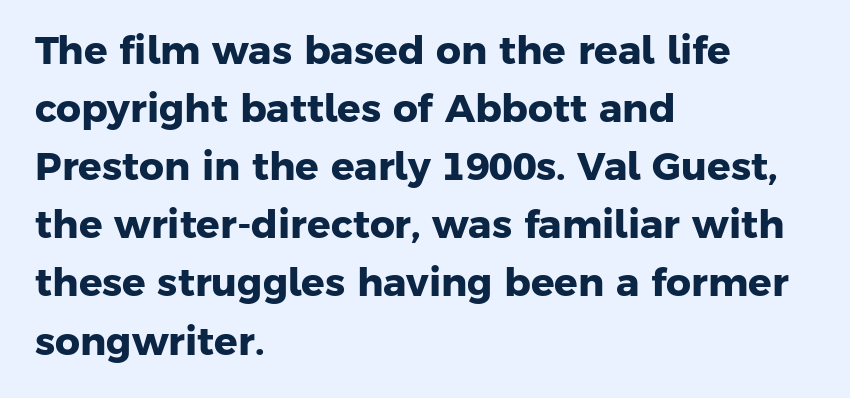
Character widths vary here, with narrow letters taking less room than wide ones. Descenders hang freely into open space. Each new line begins a customary step beneath the previous one. Pretty heavy lettering here — definitely bold. Horizontally, the lines are justified to the leading edge only. Are there feet on the stems? There aren't — it's a sans.
